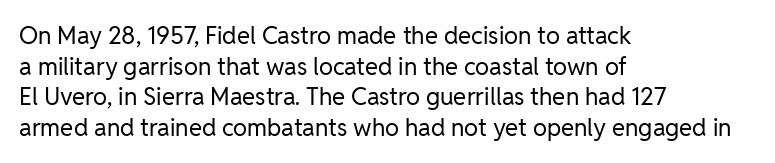
{"italic": "no", "bold": "no", "underline": "no", "align": "left", "line_spacing": "normal", "line_spacing_ratio": 1.28, "letter_spacing": "normal", "letter_spacing_em": 0.0, "glyph_px": 24}
